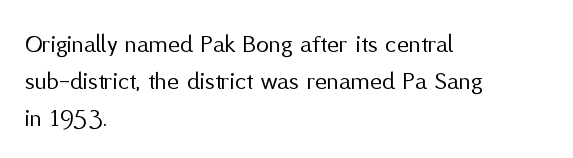
{"italic": "no", "bold": "no", "underline": "no", "align": "left", "line_spacing": "normal", "line_spacing_ratio": 1.43, "letter_spacing": "normal", "letter_spacing_em": 0.0, "glyph_px": 26}
